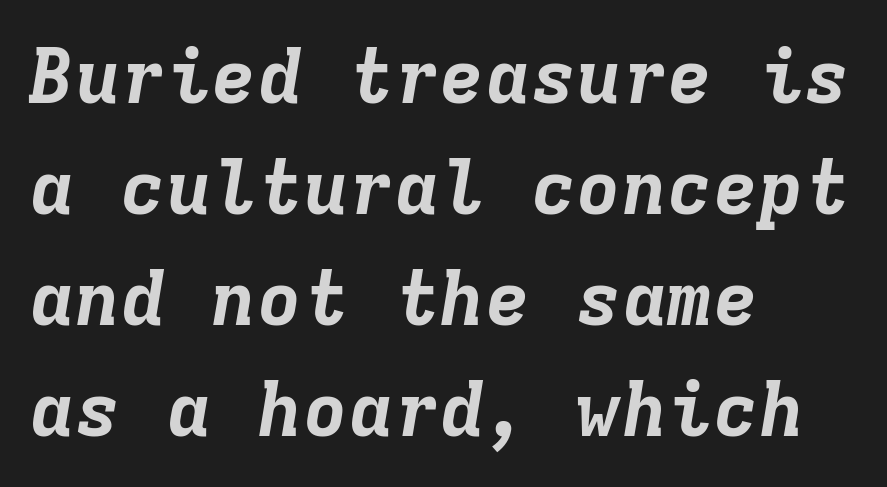
{"italic": "yes", "lean": "right", "slant_degrees": 9, "bold": "yes", "weight": "bold", "width": "normal", "stroke_contrast": "low", "x_height": "medium", "monospaced": "yes", "underline": "no", "align": "left", "line_spacing": "normal", "line_spacing_ratio": 1.46, "letter_spacing": "normal", "letter_spacing_em": 0.0, "glyph_px": 76}
